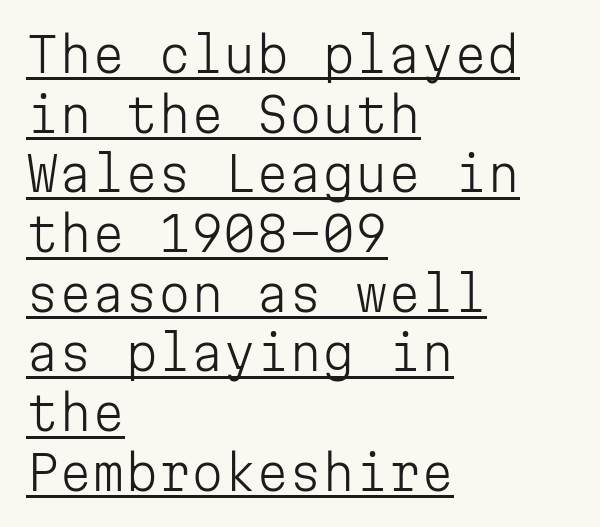
The image shows 47 px light sans-serif type, upright, monospaced; set left-aligned, normal line spacing (1.27x), normal letter spacing, underlined; low stroke contrast and a medium x-height.
